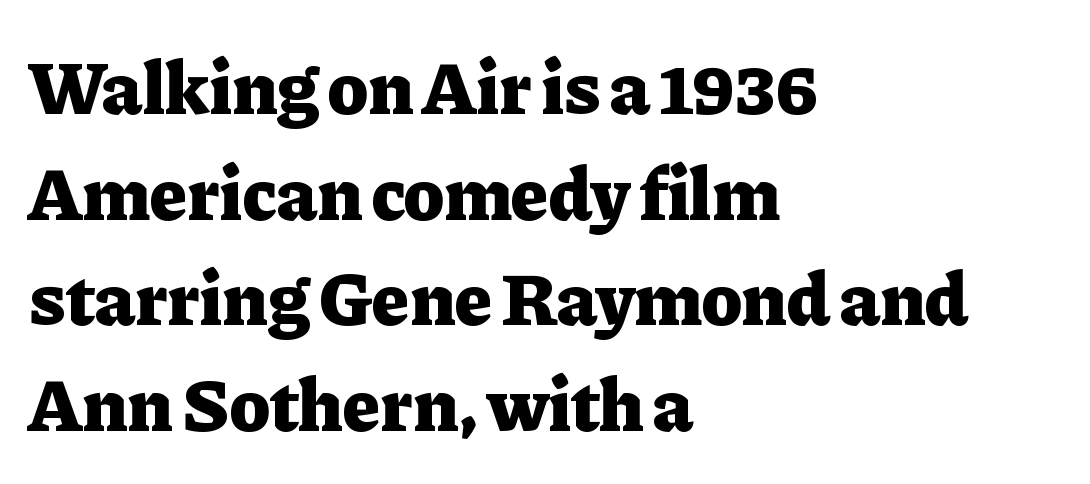
The image shows 76 px heavy serif type, upright; set left-aligned, normal line spacing (1.39x), normal letter spacing, not underlined; low stroke contrast and a medium x-height.
